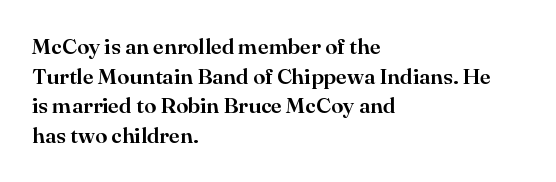
The image shows 22 px text type, upright; set left-aligned, normal line spacing (1.35x), normal letter spacing, not underlined.
